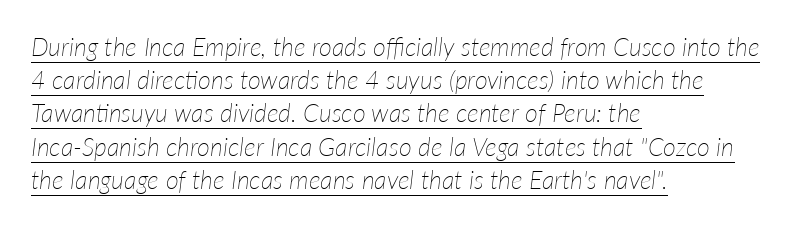
Q: Is the text bold? A: No.
Q: Is the text italic (slanted)? A: Yes, it leans right by about 7 degrees.
Q: Is the text underlined? A: Yes.
Q: How is the paragraph aligned? A: Left-aligned.
Q: Is the spacing between letters normal or unusually wide? A: Normal.
Q: Is the spacing between lines tight, normal or loose? A: Normal.
